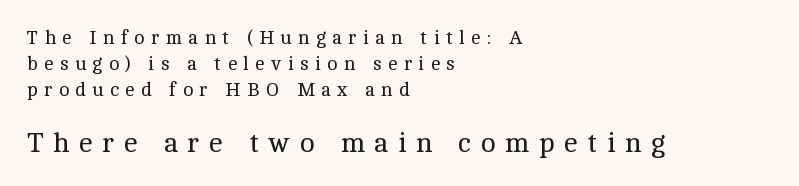
{"serif": "yes", "italic": "no", "bold": "no", "weight": "regular", "width": "normal", "x_height": "medium", "monospaced": "no", "underline": "no", "align": "left", "line_spacing": "normal", "line_spacing_ratio": 1.36, "letter_spacing": "wide", "letter_spacing_em": 0.34, "larger_block": "second", "size_ratio": 1.47, "glyph_px": 28}
